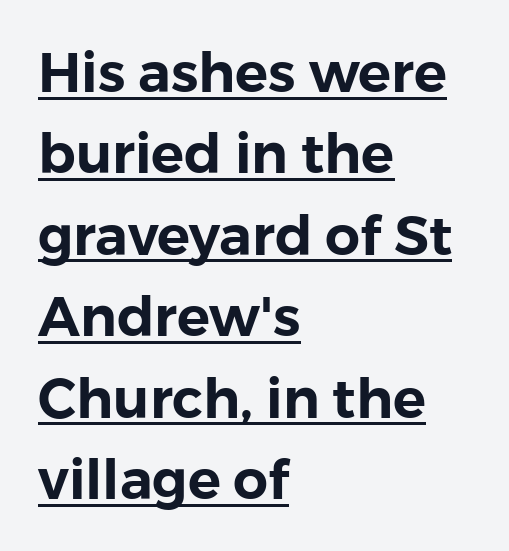
Q: Is the text italic (slanted)? A: No, it is upright.
Q: Is the typeface a serif or a sans-serif typeface? A: Sans-serif.
Q: Is the text underlined? A: Yes.
Q: How is the paragraph aligned? A: Left-aligned.
Q: Is the spacing between letters normal or unusually wide? A: Normal.
Q: Is the spacing between lines tight, normal or loose? A: Normal.
Q: Width (condensed, normal, or wide)? A: Normal.
Q: x-height? A: Medium.
Q: Monospaced? A: No.
